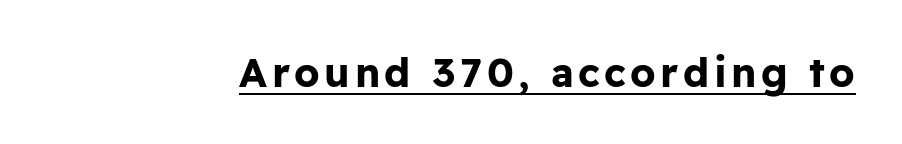
Each letter keeps its own natural width here, so spacing adapts to shape. Nope, no serifs anywhere on these letters. This is the regular roman posture of the typeface. Decoration check: the copy is underlined. Notice how thick the strokes are: this is what a full bold looks like.
